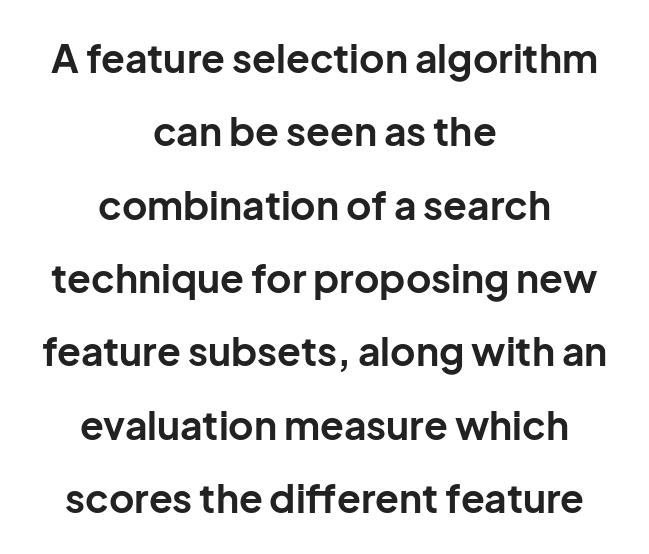
{"serif": "no", "italic": "no", "bold": "yes", "weight": "bold", "width": "normal", "stroke_contrast": "low", "x_height": "medium", "monospaced": "no", "underline": "no", "align": "center", "line_spacing_ratio": 1.88, "letter_spacing": "normal", "letter_spacing_em": 0.0, "glyph_px": 39}
